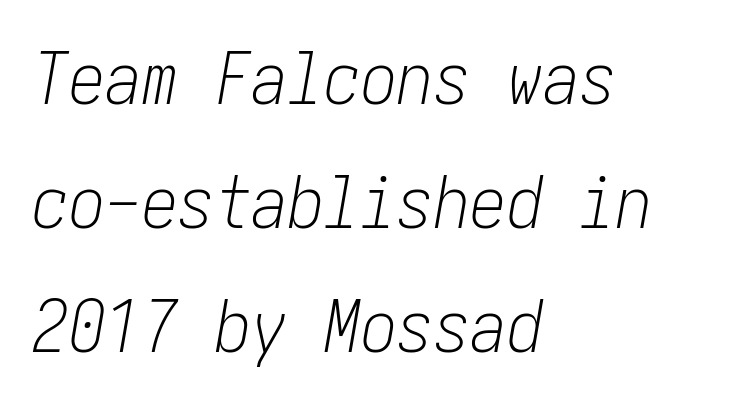
The image shows 73 px light, condensed type, italic (leaning right); set left-aligned, normal line spacing (1.7x), normal letter spacing, not underlined; low stroke contrast and a medium x-height.
